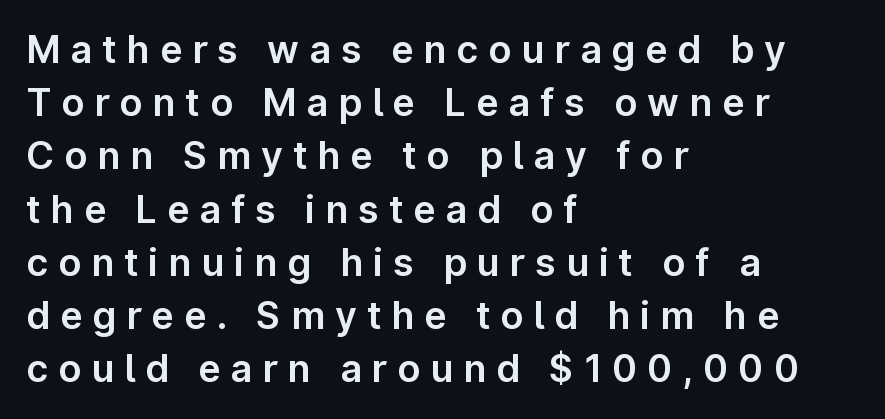
One glance says typical: line gaps are just what's usual. Tall strokes in this sample are plumb rather than angled. The horizontal fit of the characters is loose and conspicuously gappy. This sample uses a sans-serif face.
